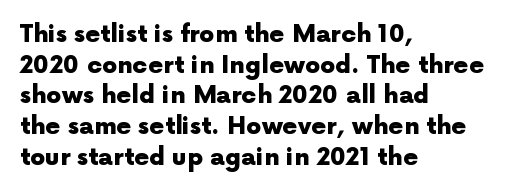
{"italic": "no", "bold": "yes", "underline": "no", "align": "left", "line_spacing": "normal", "line_spacing_ratio": 1.28, "letter_spacing": "normal", "letter_spacing_em": 0.0, "glyph_px": 24}
